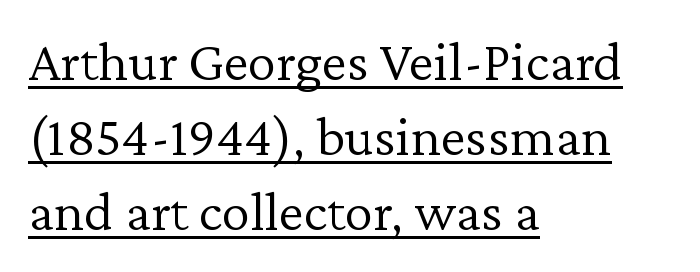
{"serif": "yes", "italic": "no", "bold": "no", "weight": "light", "width": "normal", "stroke_contrast": "low", "x_height": "medium", "monospaced": "no", "underline": "yes", "align": "left", "line_spacing": "normal", "line_spacing_ratio": 1.32, "letter_spacing": "normal", "letter_spacing_em": 0.0, "glyph_px": 57}
